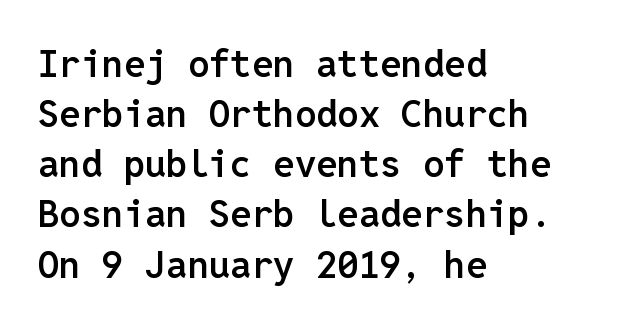
Q: Is the text bold? A: Semi-bold.
Q: Is the text italic (slanted)? A: No, it is upright.
Q: Is the typeface a serif or a sans-serif typeface? A: Sans-serif.
Q: Is the text underlined? A: No.
Q: How is the paragraph aligned? A: Left-aligned.
Q: Is the spacing between letters normal or unusually wide? A: Normal.
Q: Is the spacing between lines tight, normal or loose? A: Normal.
Q: Width (condensed, normal, or wide)? A: Normal.
Q: Stroke contrast? A: Low.
Q: x-height? A: Medium.
Q: Monospaced? A: Yes.
